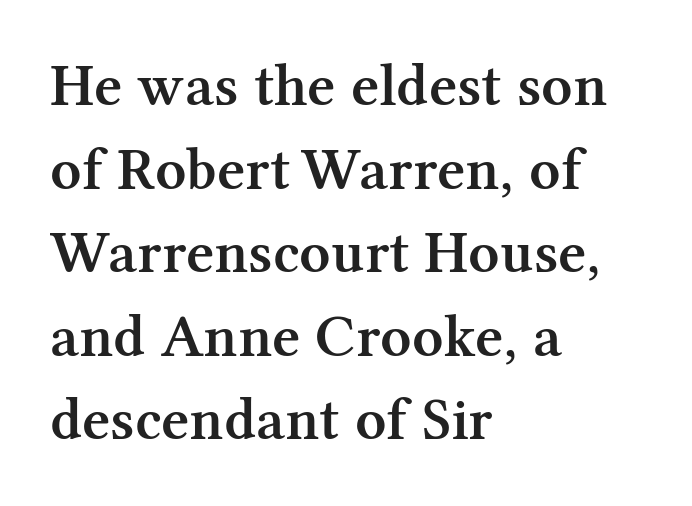
The image shows 61 px semibold serif type, upright; set left-aligned, normal line spacing (1.37x), normal letter spacing, not underlined; medium stroke contrast and a medium x-height.
